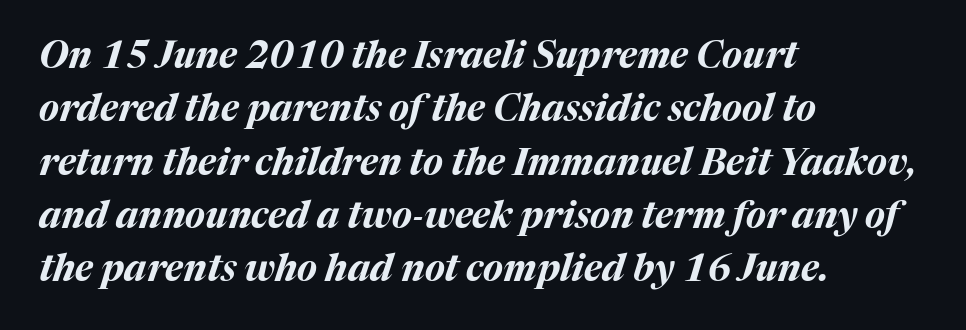
Proportional: the letters do not fall into vertical columns. Typographic density is high because the face is bold. The passage shown leans; its letterforms are oblique. Every row of glyphs begins at an identical x-position on the left. Check under the words: just untouched page. Is there much room between lines? A standard amount, neither cramped nor airy.
